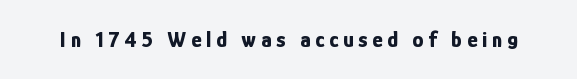
Q: Is the text bold? A: Yes.
Q: Is the text italic (slanted)? A: No, it is upright.
Q: Is the text underlined? A: No.
Q: Is the spacing between letters normal or unusually wide? A: Unusually wide.
